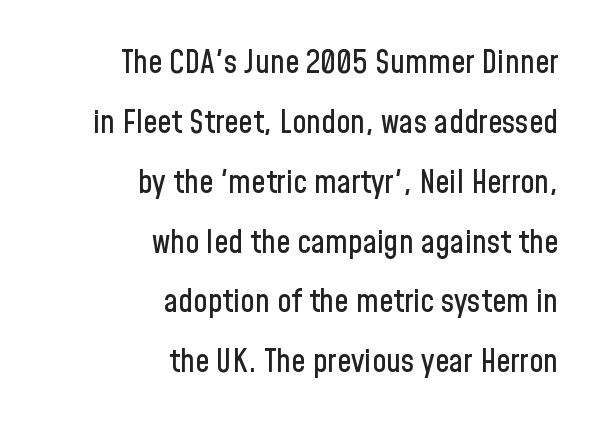
Q: Is the text italic (slanted)? A: No, it is upright.
Q: Is the typeface a serif or a sans-serif typeface? A: Sans-serif.
Q: Is the text underlined? A: No.
Q: How is the paragraph aligned? A: Right-aligned.
Q: Is the spacing between letters normal or unusually wide? A: Normal.
Q: Width (condensed, normal, or wide)? A: Condensed.
Q: Stroke contrast? A: Low.
Q: x-height? A: Medium.
Q: Monospaced? A: No.
